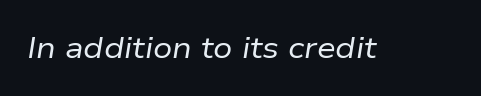
The face used here is proportionally spaced, like ordinary book or web type. Nothing unusual about the tracking: characters are spaced as the font intends. You can tell it's italic because the verticals aren't actually vertical. These glyphs show unthickened strokes, regular width or finer. Quick note: underline off.
